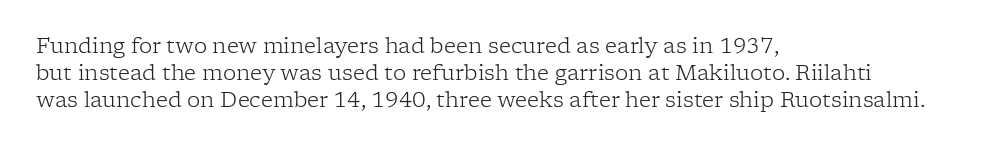
Q: Is the text bold? A: No.
Q: Is the text italic (slanted)? A: No, it is upright.
Q: Is the text underlined? A: No.
Q: How is the paragraph aligned? A: Left-aligned.
Q: Is the spacing between letters normal or unusually wide? A: Normal.
Q: Is the spacing between lines tight, normal or loose? A: Normal.
